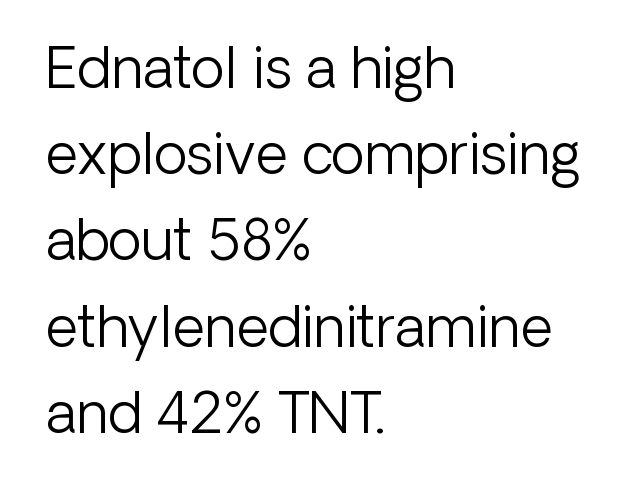
Compared with typical paragraphs, the rows here are spaced about the same. Descenders are the only things crossing below the line. Italic? Not at all — the glyphs are vertical. This sample uses a sans-serif face. The characters are drawn with everyday or finer stroke widths. One-word summary of the alignment: left.
